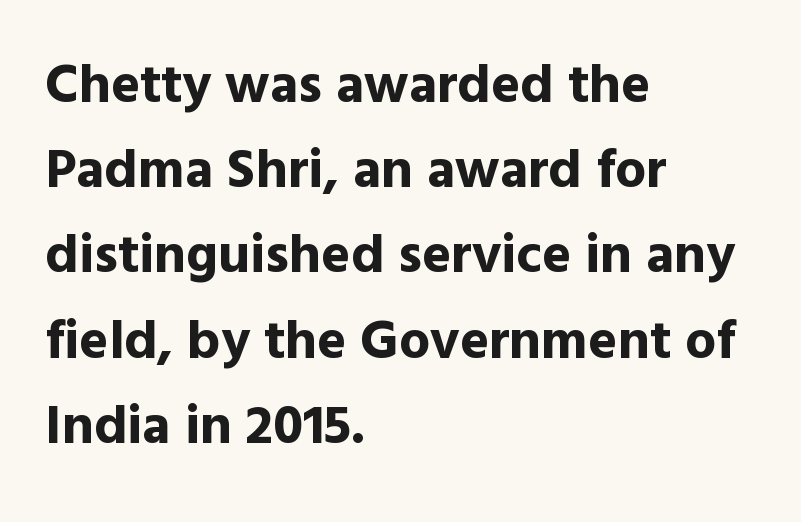
Anything drawn beneath the words? Only blank space. Characters remain perfectly vertical along every line. Letterform terminals end flat and unadorned throughout the passage. These lines are rendered in a variable-pitch font. Does extra space separate the letters? No, they use regular spacing.
